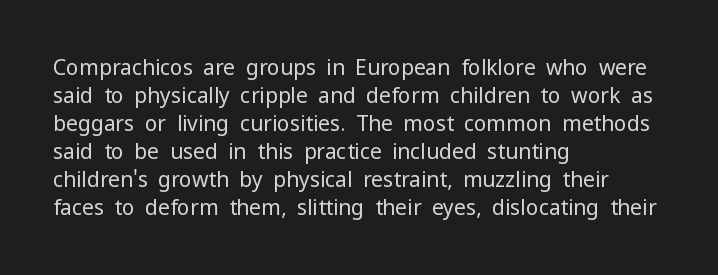
Q: Is the text bold? A: No.
Q: Is the text italic (slanted)? A: No, it is upright.
Q: Is the text underlined? A: No.
Q: How is the paragraph aligned? A: Left-aligned.
Q: Is the spacing between letters normal or unusually wide? A: Normal.
Q: Is the spacing between lines tight, normal or loose? A: Normal.
